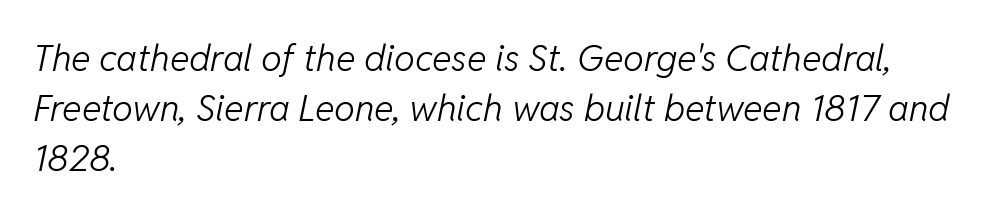
{"italic": "yes", "lean": "right", "slant_degrees": 11, "bold": "no", "weight": "light", "width": "normal", "stroke_contrast": "low", "x_height": "medium", "monospaced": "no", "underline": "no", "align": "left", "line_spacing": "normal", "line_spacing_ratio": 1.35, "letter_spacing": "normal", "letter_spacing_em": 0.0, "glyph_px": 37}
